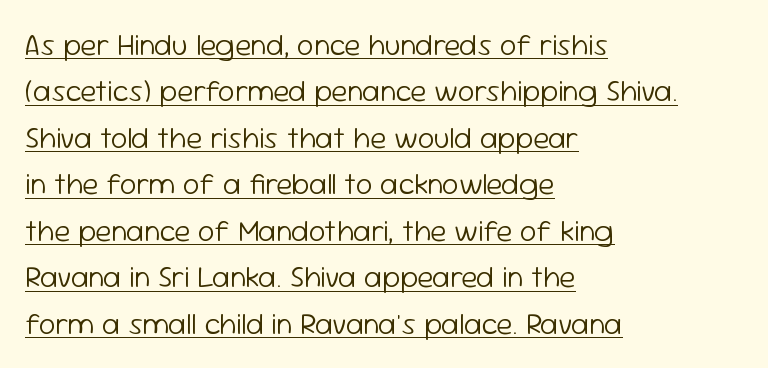
Stem width sits at or under what a default text font uses. Vertical spacing — default. You can tell it's not italic because the verticals are truly vertical. Note the varied advance widths — an 'i' is clearly narrower than an 'm'. The lines are quadded left.
